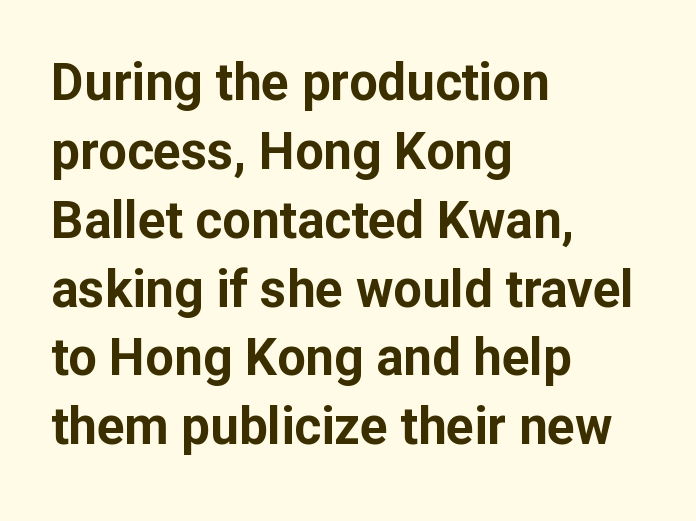
Q: Is the text bold? A: Yes.
Q: Is the text italic (slanted)? A: No, it is upright.
Q: Is the typeface a serif or a sans-serif typeface? A: Sans-serif.
Q: Is the text underlined? A: No.
Q: How is the paragraph aligned? A: Left-aligned.
Q: Is the spacing between letters normal or unusually wide? A: Normal.
Q: Is the spacing between lines tight, normal or loose? A: Normal.
Q: Width (condensed, normal, or wide)? A: Normal.
Q: Stroke contrast? A: Low.
Q: x-height? A: Medium.
Q: Monospaced? A: No.
